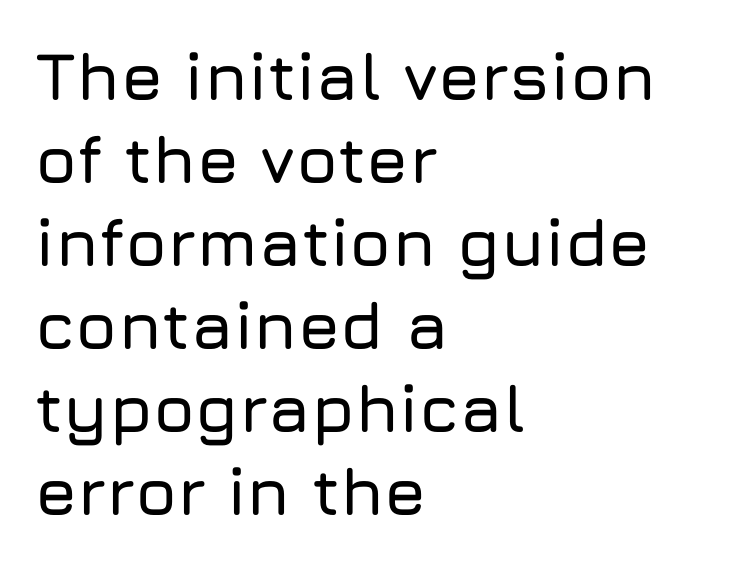
Rendered with straight, roman letterforms. Descender tails drop into unmarked territory. Look at the tracking — it's just the regular setting, nothing added. Think of a printed novel: that variable character pitch is what you see here. Nope, no serifs anywhere on these letters. In CSS terms this would be text-align: left.
